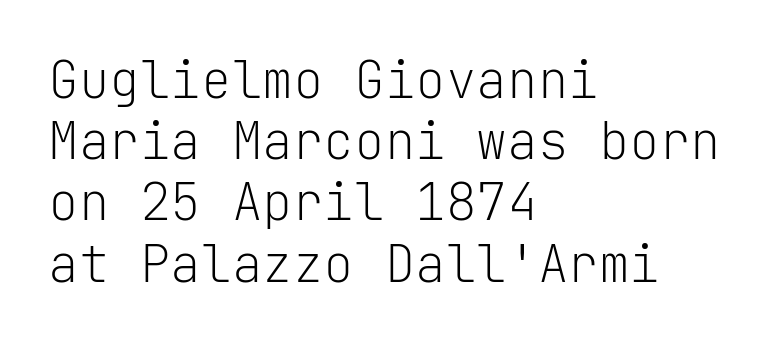
{"serif": "no", "italic": "no", "bold": "no", "weight": "light", "width": "normal", "stroke_contrast": "low", "x_height": "medium", "monospaced": "yes", "underline": "no", "align": "left", "line_spacing_ratio": 1.2, "letter_spacing": "normal", "letter_spacing_em": 0.0, "glyph_px": 51}
